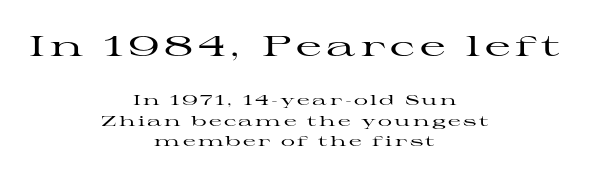
Q: Is the text italic (slanted)? A: No, it is upright.
Q: Is the typeface a serif or a sans-serif typeface? A: Serif.
Q: Is the text underlined? A: No.
Q: How is the paragraph aligned? A: Centered.
Q: Is the spacing between lines tight, normal or loose? A: Normal.
Q: Which block of text is set in a larger size, the first (top) or the second (bottom)? A: The first (top) one.
Q: Width (condensed, normal, or wide)? A: Wide.
Q: Stroke contrast? A: High.
Q: x-height? A: Medium.
Q: Monospaced? A: No.
